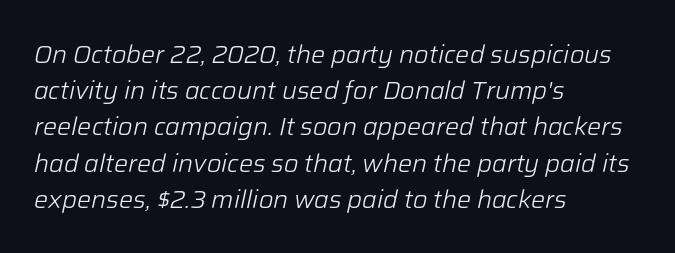
{"italic": "yes", "lean": "right", "slant_degrees": 12, "bold": "no", "underline": "no", "align": "left", "line_spacing": "normal", "line_spacing_ratio": 1.45, "letter_spacing": "normal", "letter_spacing_em": 0.0, "glyph_px": 25}
